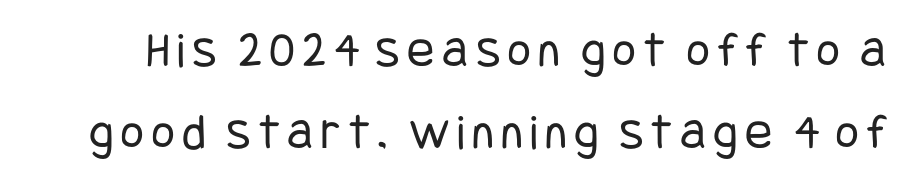
Q: Is the text bold? A: No.
Q: Is the text italic (slanted)? A: No, it is upright.
Q: Is the typeface a serif or a sans-serif typeface? A: Sans-serif.
Q: Is the text underlined? A: No.
Q: Is the spacing between lines tight, normal or loose? A: Normal.
Q: Width (condensed, normal, or wide)? A: Condensed.
Q: Stroke contrast? A: Low.
Q: x-height? A: Large.
